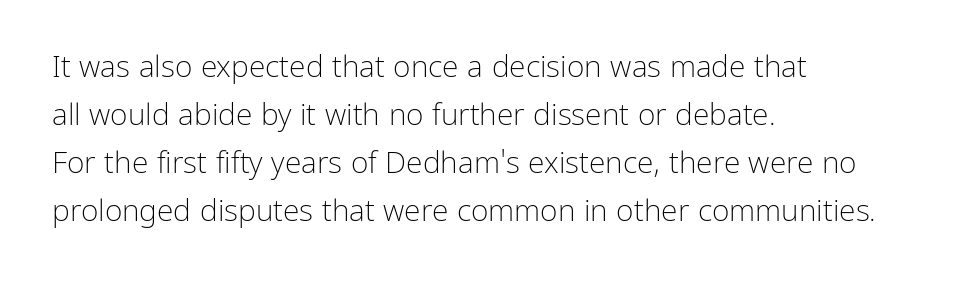
The image shows 30 px light sans-serif type, upright; set left-aligned, normal line spacing (1.6x), normal letter spacing, not underlined; low stroke contrast and a medium x-height.
